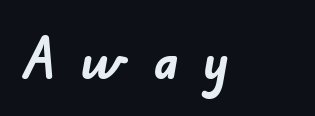
Q: Is the text bold? A: Yes.
Q: Is the typeface a serif or a sans-serif typeface? A: Sans-serif.
Q: Is the text underlined? A: No.
Q: Is the spacing between letters normal or unusually wide? A: Unusually wide.
Q: Width (condensed, normal, or wide)? A: Normal.
Q: Stroke contrast? A: Low.
Q: x-height? A: Small.
Q: Monospaced? A: No.
